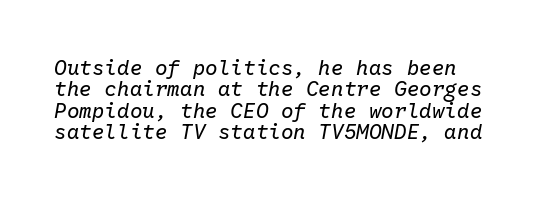
{"italic": "yes", "lean": "right", "slant_degrees": 10, "bold": "no", "underline": "no", "line_spacing": "tight", "line_spacing_ratio": 1.02, "letter_spacing": "normal", "letter_spacing_em": 0.0, "glyph_px": 21}
